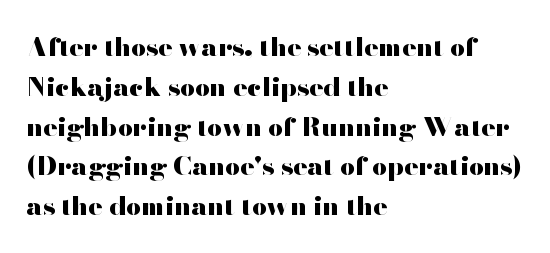
The image shows 26 px bold type, upright; set left-aligned, normal line spacing (1.53x), normal letter spacing, not underlined.
